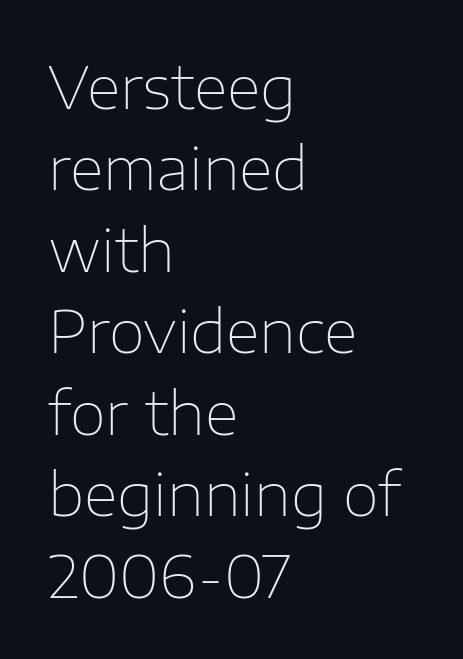
The image shows 59 px thin sans-serif type, upright; set left-aligned, normal line spacing (1.38x), normal letter spacing, not underlined; low stroke contrast and a medium x-height.
